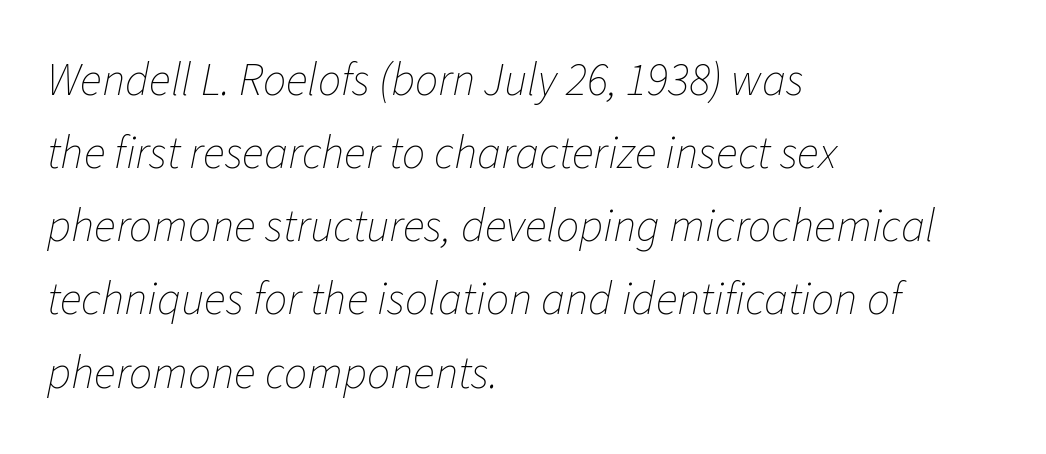
The image shows 46 px thin type, italic (leaning right); set left-aligned, normal line spacing (1.59x), normal letter spacing, not underlined; low stroke contrast and a medium x-height.
